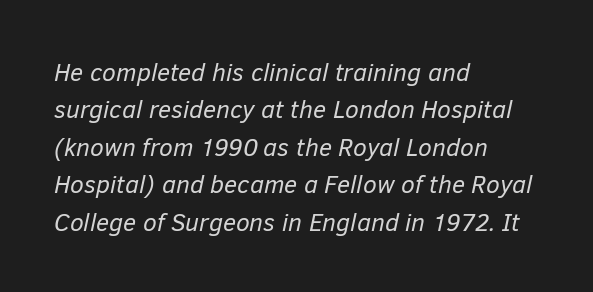
The image shows 25 px text type, italic (leaning right); set left-aligned, normal line spacing (1.5x), normal letter spacing, not underlined.
